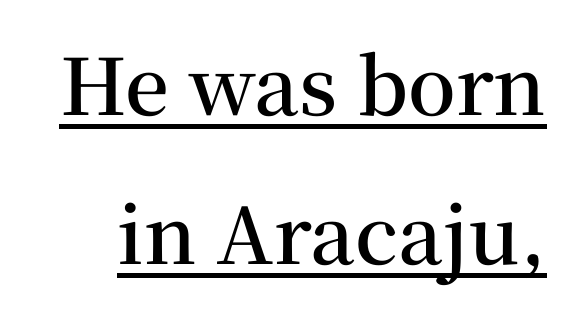
Q: Is the text bold? A: Semi-bold.
Q: Is the text italic (slanted)? A: No, it is upright.
Q: Is the typeface a serif or a sans-serif typeface? A: Serif.
Q: Is the text underlined? A: Yes.
Q: Is the spacing between letters normal or unusually wide? A: Normal.
Q: Is the spacing between lines tight, normal or loose? A: Loose.
Q: Width (condensed, normal, or wide)? A: Normal.
Q: Stroke contrast? A: Medium.
Q: x-height? A: Medium.
Q: Monospaced? A: No.
